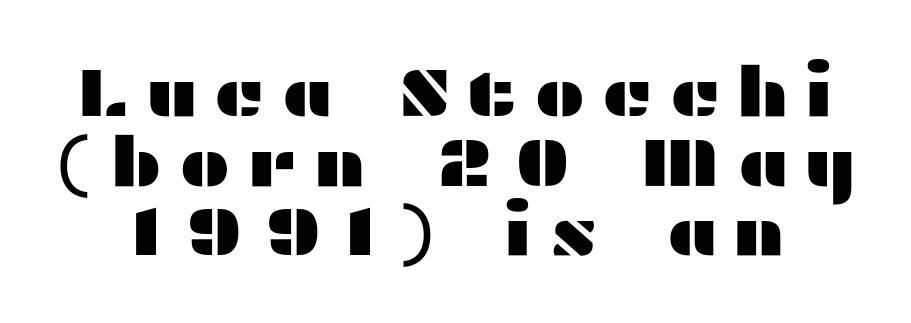
{"serif": "no", "italic": "no", "width": "wide", "stroke_contrast": "medium", "x_height": "medium", "monospaced": "no", "underline": "no", "line_spacing": "tight", "line_spacing_ratio": 1.01, "letter_spacing": "wide", "letter_spacing_em": 0.23, "glyph_px": 69}
